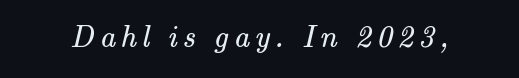
The passage shown is typed in a proportional face where columns would drift. The rendering shows small feet on the letterforms — a serif design. The strip under each line holds only bare page. Weight class: somewhere from thin through regular.
